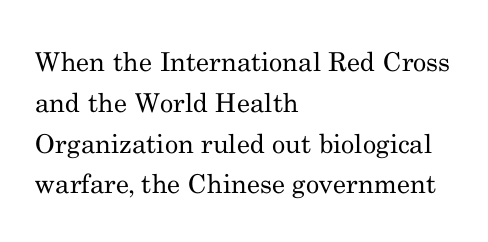
Q: Is the text bold? A: No.
Q: Is the text italic (slanted)? A: No, it is upright.
Q: Is the text underlined? A: No.
Q: How is the paragraph aligned? A: Left-aligned.
Q: Is the spacing between letters normal or unusually wide? A: Normal.
Q: Is the spacing between lines tight, normal or loose? A: Normal.
